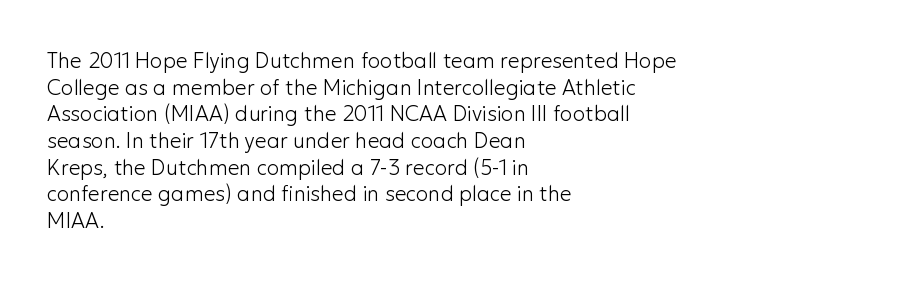
{"italic": "no", "bold": "no", "underline": "no", "align": "left", "line_spacing": "normal", "line_spacing_ratio": 1.27, "letter_spacing": "normal", "letter_spacing_em": 0.0, "glyph_px": 21}
